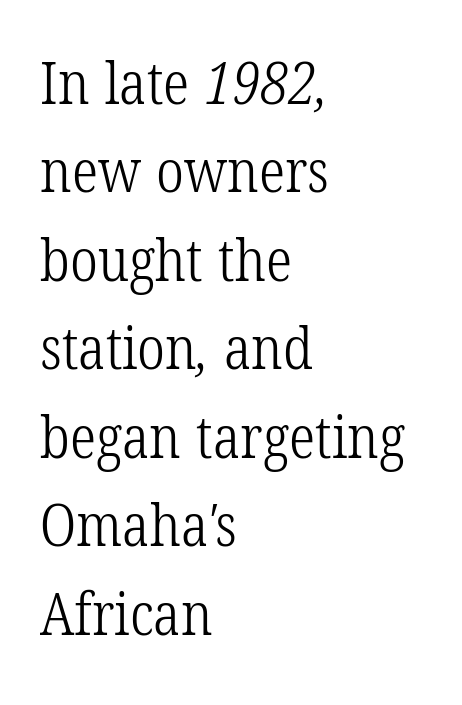
Serif or sans? Serif — the stroke terminals have little feet. Descenders hang freely into open space. These lines stack with their left ends in a neat column. Glyph-to-glyph distance matches everyday printed text. Heaviness? Minimal to ordinary, like unemphasized prose. Here the designer chose a conventional face with non-uniform glyph widths.
